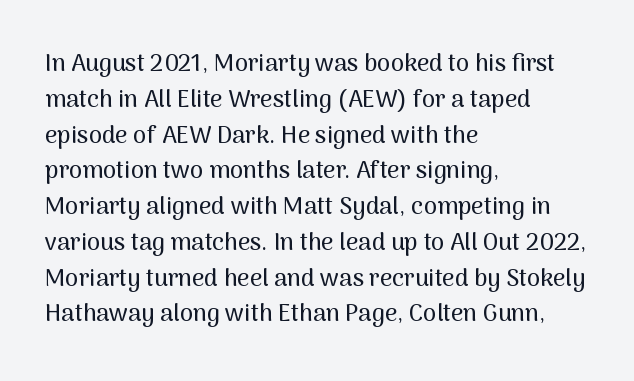
Q: Is the text italic (slanted)? A: No, it is upright.
Q: Is the text underlined? A: No.
Q: How is the paragraph aligned? A: Left-aligned.
Q: Is the spacing between letters normal or unusually wide? A: Normal.
Q: Is the spacing between lines tight, normal or loose? A: Normal.
